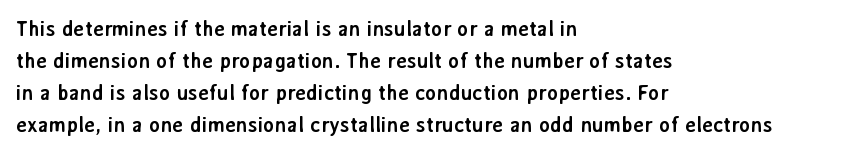
Tracking value appears to be zero — textbook default spacing. Is the type bold? Yes — the strokes are clearly thick and heavy. The block of text has a typical density, with ordinary space between rows. The rag falls on the right side of this text block. Words float on clear page, feet unadorned.
